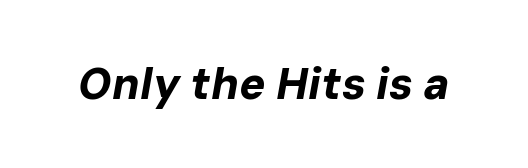
The image shows 44 px bold type, italic (leaning right); set normal letter spacing, not underlined; low stroke contrast and a medium x-height.
